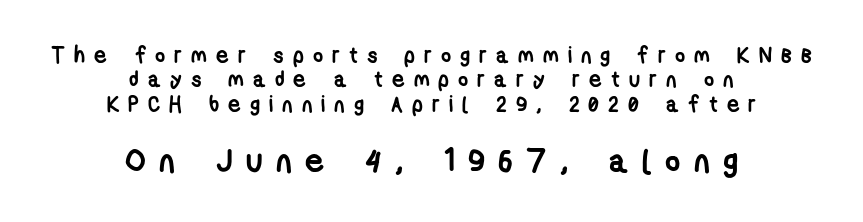
{"serif": "no", "bold": "yes", "weight": "semibold", "width": "condensed", "stroke_contrast": "low", "x_height": "medium", "monospaced": "no", "underline": "no", "align": "center", "line_spacing": "tight", "line_spacing_ratio": 1.11, "letter_spacing": "wide", "letter_spacing_em": 0.41, "larger_block": "second", "size_ratio": 1.5, "glyph_px": 33}
